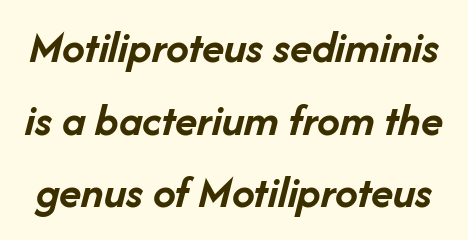
The image shows 46 px semibold type, italic (leaning right); set normal line spacing (1.58x), normal letter spacing, not underlined; low stroke contrast and a medium x-height.
